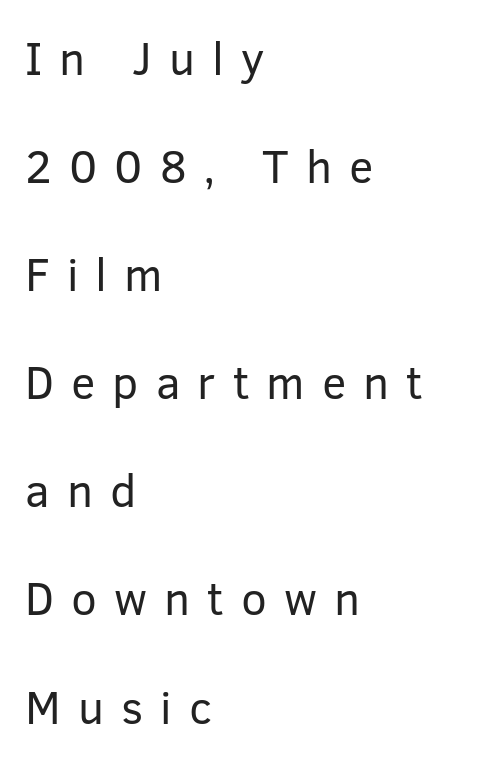
The image shows 46 px regular-weight sans-serif type, upright; set left-aligned, loose line spacing (2.35x), unusually wide letter spacing (+0.37 em), not underlined; low stroke contrast and a medium x-height.
